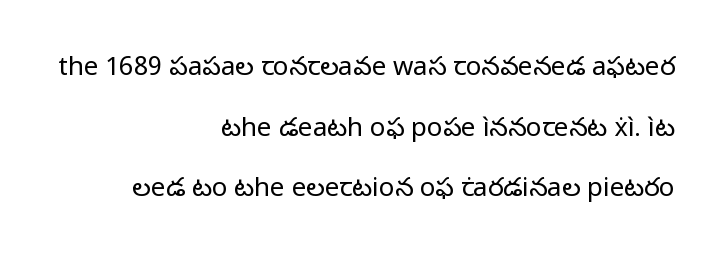
{"italic": "no", "bold": "no", "underline": "no", "align": "right", "line_spacing": "loose", "line_spacing_ratio": 2.33, "letter_spacing": "normal", "letter_spacing_em": 0.0, "glyph_px": 26}
